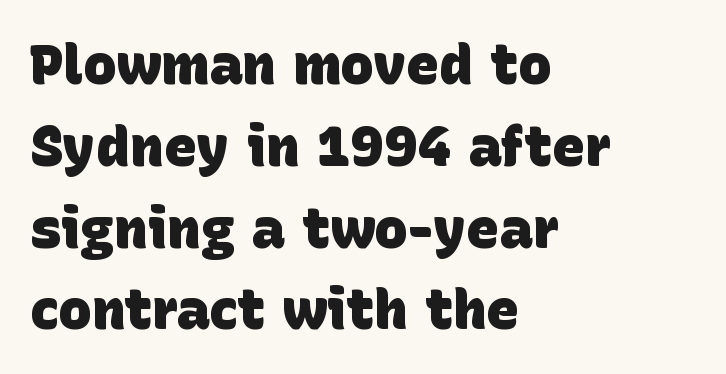
The image shows 56 px heavy sans-serif type; set left-aligned, normal line spacing (1.46x), normal letter spacing, not underlined; low stroke contrast and a large x-height.
